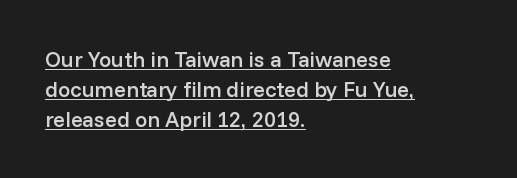
Q: Is the text bold? A: Semi-bold.
Q: Is the text italic (slanted)? A: No, it is upright.
Q: Is the text underlined? A: Yes.
Q: How is the paragraph aligned? A: Left-aligned.
Q: Is the spacing between letters normal or unusually wide? A: Normal.
Q: Is the spacing between lines tight, normal or loose? A: Normal.
